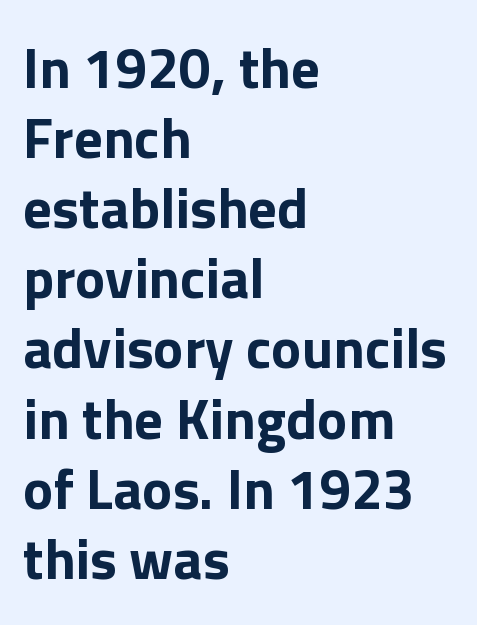
The image shows 57 px bold sans-serif type, upright; set left-aligned, line spacing 1.23x, normal letter spacing, not underlined; a medium x-height.
